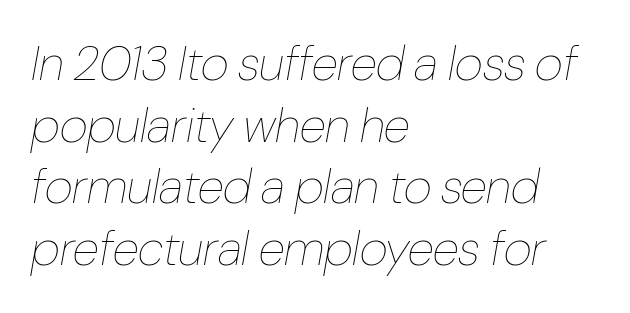
{"italic": "yes", "lean": "right", "slant_degrees": 10, "bold": "no", "weight": "thin", "width": "condensed", "stroke_contrast": "low", "x_height": "medium", "monospaced": "no", "underline": "no", "align": "left", "line_spacing": "normal", "line_spacing_ratio": 1.26, "letter_spacing": "normal", "letter_spacing_em": 0.0, "glyph_px": 49}
